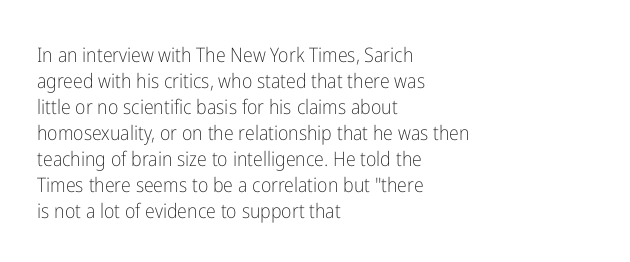
Q: Is the text bold? A: No.
Q: Is the text italic (slanted)? A: No, it is upright.
Q: Is the text underlined? A: No.
Q: How is the paragraph aligned? A: Left-aligned.
Q: Is the spacing between letters normal or unusually wide? A: Normal.
Q: Is the spacing between lines tight, normal or loose? A: Normal.
